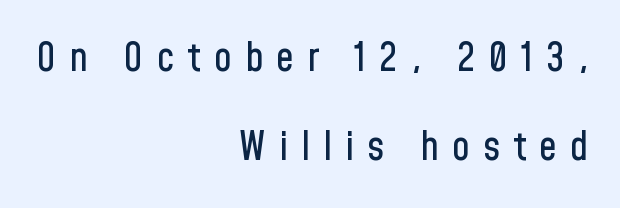
The image shows 40 px condensed sans-serif type, upright; set right-aligned, loose line spacing (2.22x), unusually wide letter spacing (+0.33 em), not underlined; low stroke contrast and a medium x-height.
